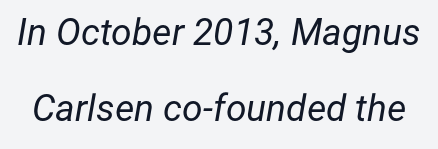
Q: Is the text bold? A: No.
Q: Is the text italic (slanted)? A: Yes, it leans right by about 12 degrees.
Q: Is the text underlined? A: No.
Q: Is the spacing between letters normal or unusually wide? A: Normal.
Q: Is the spacing between lines tight, normal or loose? A: Loose.
Q: Width (condensed, normal, or wide)? A: Normal.
Q: Stroke contrast? A: Low.
Q: x-height? A: Medium.
Q: Monospaced? A: No.
